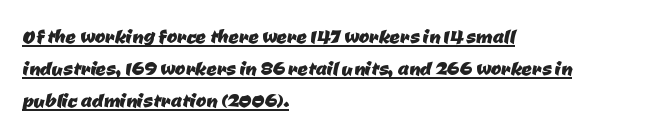
{"underline": "yes", "align": "left", "line_spacing": "normal", "line_spacing_ratio": 1.28, "letter_spacing": "normal", "letter_spacing_em": 0.0, "glyph_px": 25}
